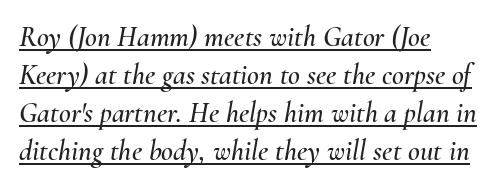
The image shows 29 px text type, italic (leaning right); set left-aligned, normal line spacing (1.31x), normal letter spacing, underlined; medium stroke contrast and a small x-height.
